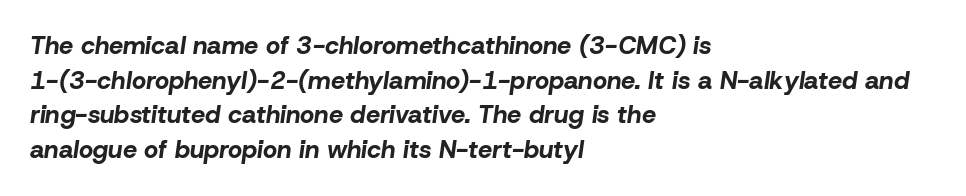
Q: Is the text bold? A: Yes.
Q: Is the text italic (slanted)? A: Yes, it leans right by about 8 degrees.
Q: Is the text underlined? A: No.
Q: How is the paragraph aligned? A: Left-aligned.
Q: Is the spacing between letters normal or unusually wide? A: Normal.
Q: Is the spacing between lines tight, normal or loose? A: Normal.
